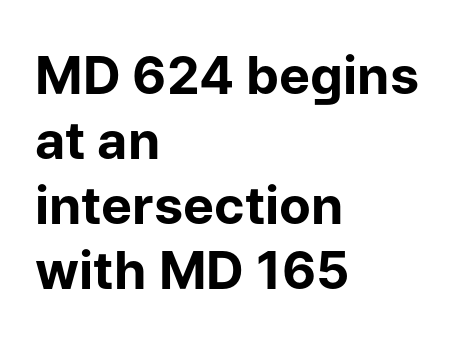
The image shows 52 px bold sans-serif type, upright; set left-aligned, normal line spacing (1.25x), normal letter spacing, not underlined; low stroke contrast and a medium x-height.
